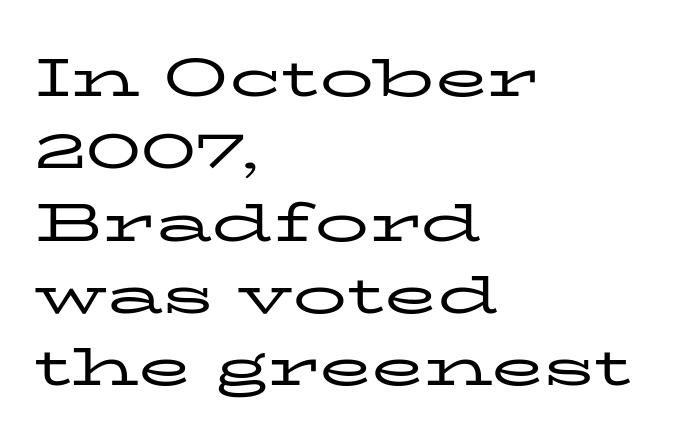
Posture: upright roman. How are the letters spaced? Ordinarily, with no added tracking. A student would call this left alignment; a typographer would say flush left, rag right. This sample keeps an unexceptional amount of space between lines.
